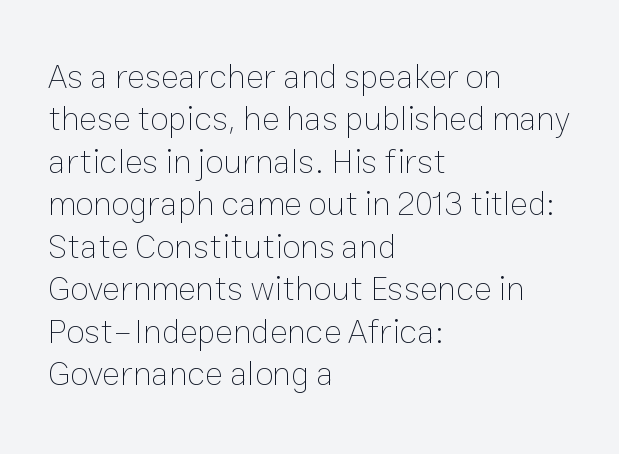
{"italic": "no", "bold": "no", "weight": "thin", "width": "normal", "stroke_contrast": "low", "x_height": "medium", "monospaced": "no", "underline": "no", "align": "left", "line_spacing": "normal", "line_spacing_ratio": 1.25, "letter_spacing": "normal", "letter_spacing_em": 0.0, "glyph_px": 34}
